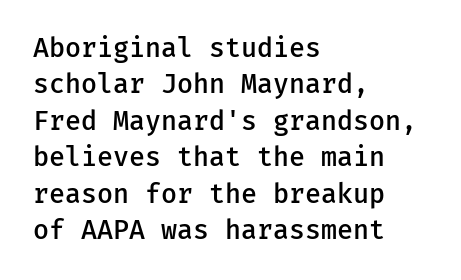
The image shows 26 px text type, upright; set left-aligned, normal line spacing (1.4x), normal letter spacing, not underlined.
